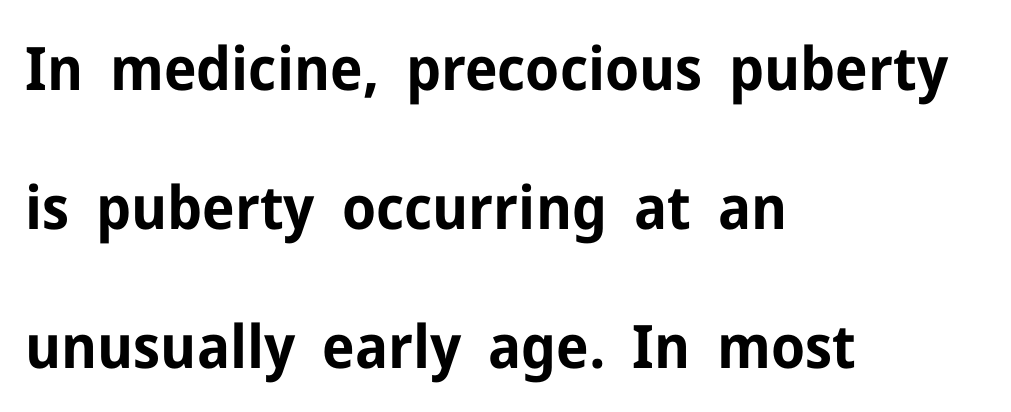
The image shows 60 px bold sans-serif type, upright; set left-aligned, loose line spacing (2.32x), normal letter spacing, not underlined; low stroke contrast and a medium x-height.
